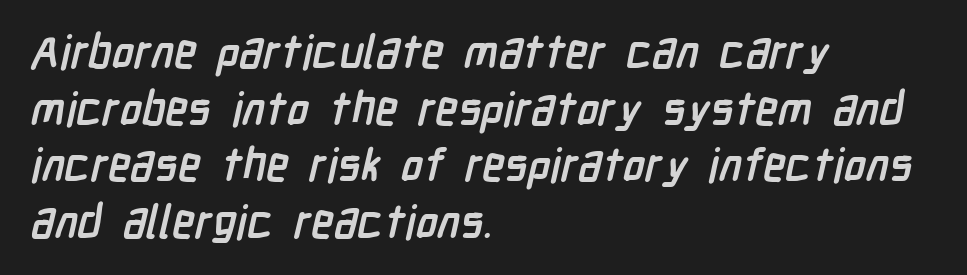
{"serif": "no", "bold": "yes", "weight": "semibold", "width": "condensed", "stroke_contrast": "low", "x_height": "medium", "monospaced": "no", "underline": "no", "align": "left", "line_spacing_ratio": 1.23, "letter_spacing": "normal", "letter_spacing_em": 0.0, "glyph_px": 46}
